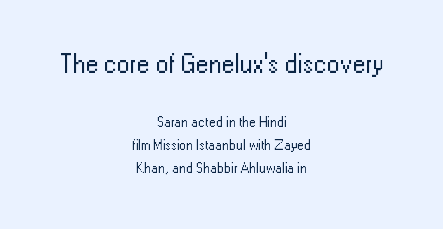
Q: Is the text bold? A: No.
Q: Is the text italic (slanted)? A: No, it is upright.
Q: Is the text underlined? A: No.
Q: How is the paragraph aligned? A: Centered.
Q: Is the spacing between letters normal or unusually wide? A: Normal.
Q: Is the spacing between lines tight, normal or loose? A: Normal.
Q: Which block of text is set in a larger size, the first (top) or the second (bottom)? A: The first (top) one.
